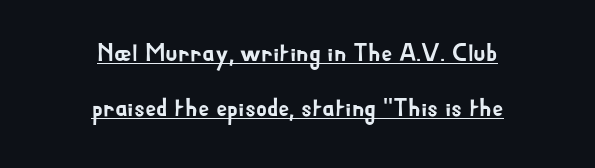
The image shows 25 px text type, upright; set centered, loose line spacing (2.22x), normal letter spacing, underlined.
